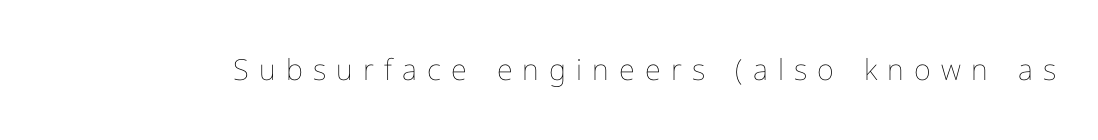
{"italic": "no", "bold": "no", "weight": "thin", "width": "normal", "stroke_contrast": "low", "x_height": "medium", "monospaced": "no", "underline": "no", "letter_spacing": "wide", "letter_spacing_em": 0.35, "glyph_px": 29}
